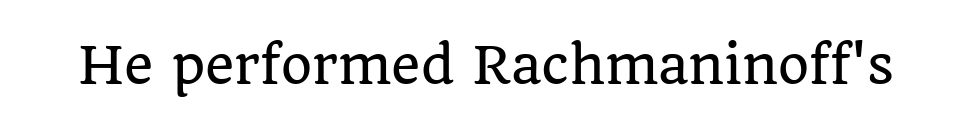
The rendering keeps characters at their native spacing. Check where the strokes stop: tiny serifs finish them off. A clean baseline with only descenders dipping below it. The rendering uses natural spacing where letterforms have individual widths. The letters stand straight up with perfectly vertical stems.
